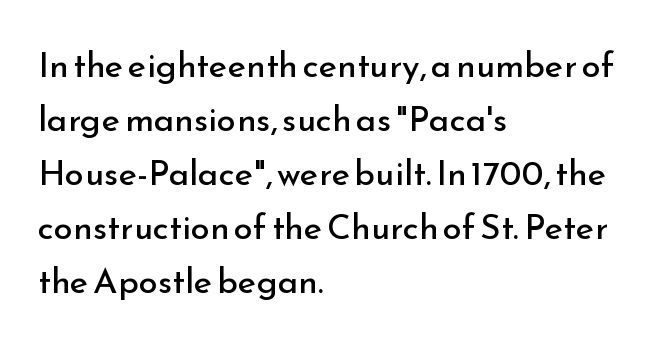
A student would call this left alignment; a typographer would say flush left, rag right. Unlike a traditional serif, this face leaves its strokes unadorned. The letters look calm and open, with moderate or lighter stems. How are the letters spaced? Ordinarily, with no added tracking. Notice how descenders clear the ascenders below comfortably — that's standard leading.
